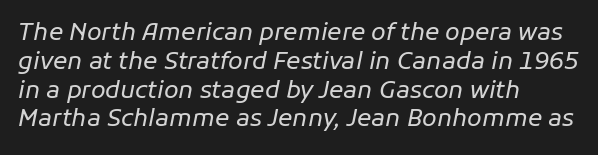
Q: Is the text bold? A: No.
Q: Is the text italic (slanted)? A: Yes, it leans right by about 11 degrees.
Q: Is the text underlined? A: No.
Q: How is the paragraph aligned? A: Left-aligned.
Q: Is the spacing between letters normal or unusually wide? A: Normal.
